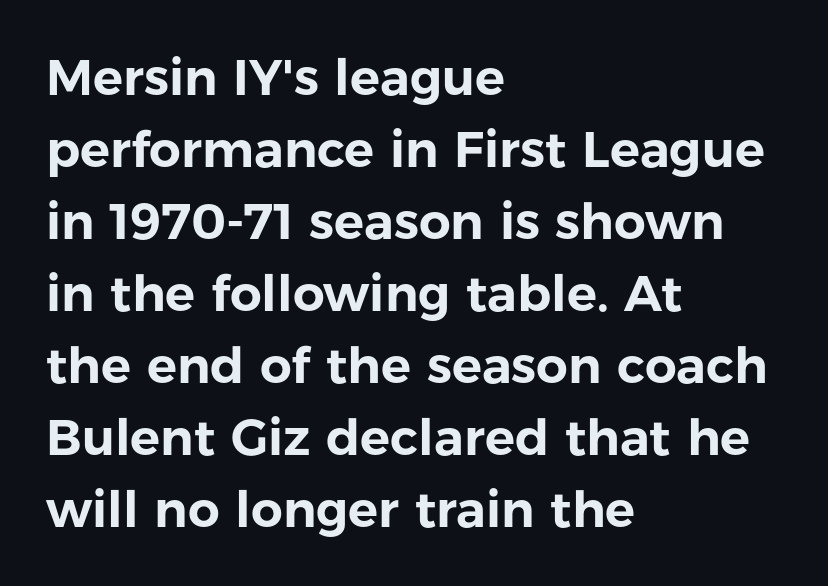
Q: Is the text italic (slanted)? A: No, it is upright.
Q: Is the typeface a serif or a sans-serif typeface? A: Sans-serif.
Q: Is the text underlined? A: No.
Q: How is the paragraph aligned? A: Left-aligned.
Q: Is the spacing between letters normal or unusually wide? A: Normal.
Q: Is the spacing between lines tight, normal or loose? A: Normal.
Q: Width (condensed, normal, or wide)? A: Normal.
Q: Stroke contrast? A: Low.
Q: x-height? A: Medium.
Q: Monospaced? A: No.
